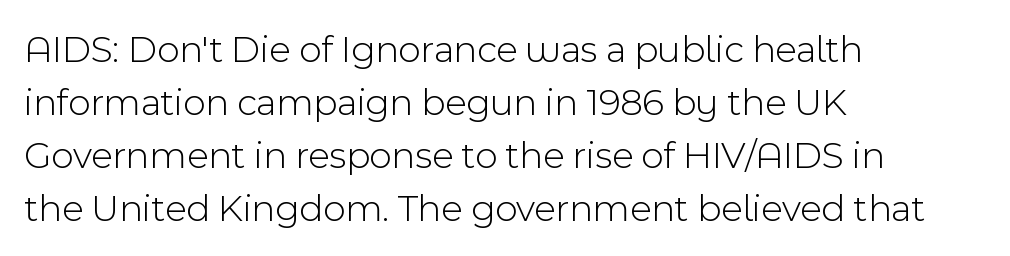
Q: Is the text bold? A: No.
Q: Is the text italic (slanted)? A: No, it is upright.
Q: Is the typeface a serif or a sans-serif typeface? A: Sans-serif.
Q: Is the text underlined? A: No.
Q: How is the paragraph aligned? A: Left-aligned.
Q: Is the spacing between letters normal or unusually wide? A: Normal.
Q: Is the spacing between lines tight, normal or loose? A: Normal.
Q: Width (condensed, normal, or wide)? A: Normal.
Q: x-height? A: Medium.
Q: Monospaced? A: No.
